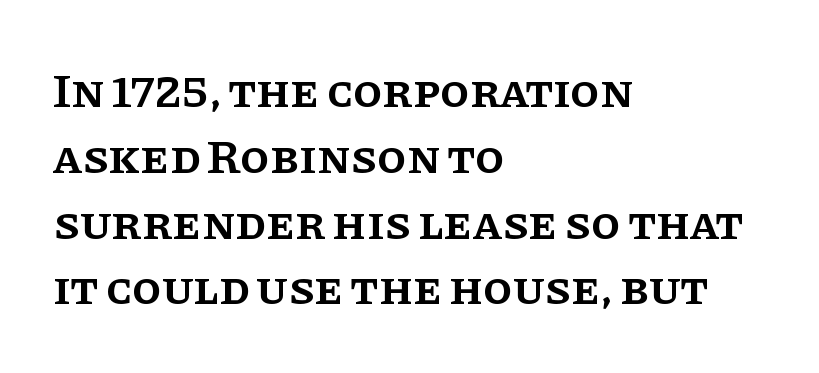
Q: Is the text bold? A: Semi-bold.
Q: Is the text italic (slanted)? A: No, it is upright.
Q: Is the typeface a serif or a sans-serif typeface? A: Serif.
Q: Is the text underlined? A: No.
Q: How is the paragraph aligned? A: Left-aligned.
Q: Is the spacing between letters normal or unusually wide? A: Normal.
Q: Is the spacing between lines tight, normal or loose? A: Normal.
Q: Width (condensed, normal, or wide)? A: Normal.
Q: Stroke contrast? A: Low.
Q: x-height? A: Large.
Q: Monospaced? A: No.
